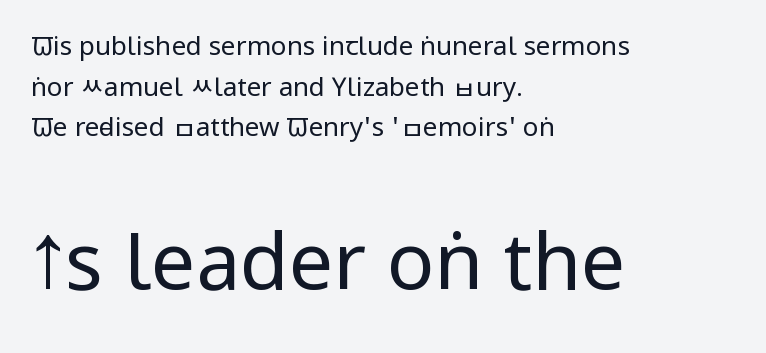
Proportional: the letters do not fall into vertical columns. The rendering keeps characters at their native spacing. Letters have the restrained weight of plain body copy at most. The lower block of text is set noticeably larger than the block above it.
